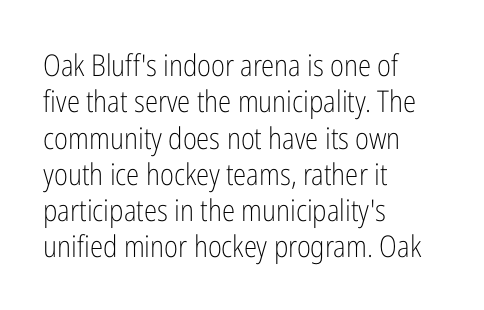
The lettering stays uniformly vertical, giving the passage a roman look. Glyph-to-glyph distance matches everyday printed text. The letters look calm and open, with moderate or lighter stems. A typesetter would call this proportional, since set widths differ per character. Underlining? Definitely not there.
